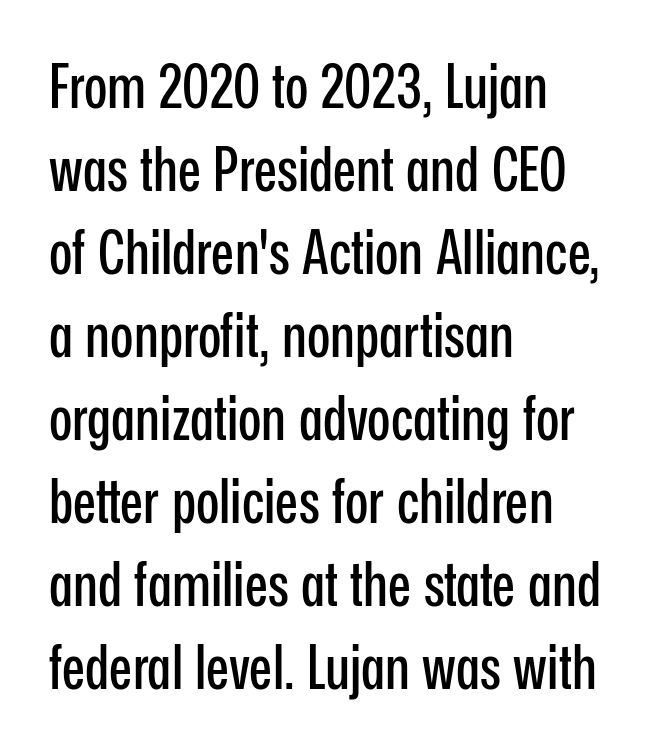
A bare baseline throughout the passage. Summary of vertical rhythm: regular, with standard interline spacing. What stands out about the letter spacing? Nothing — it is the standard amount. Reading down the block, your eye returns to a fixed left position each line. The face used here is proportionally spaced, like ordinary book or web type. Every stem runs plumb, perpendicular to the baseline.
